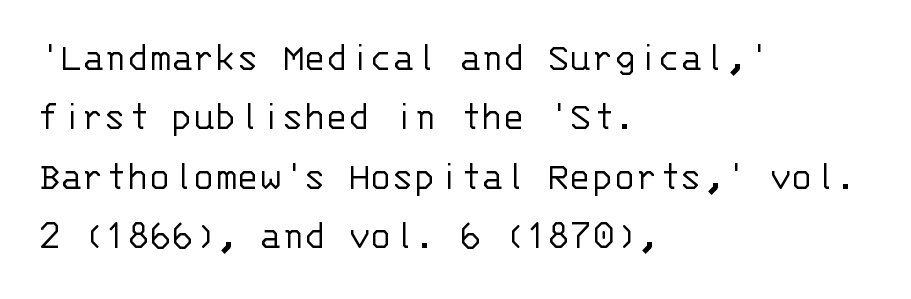
The image shows 41 px light sans-serif type, upright, monospaced; set left-aligned, normal line spacing (1.45x), normal letter spacing, not underlined; low stroke contrast and a large x-height.
